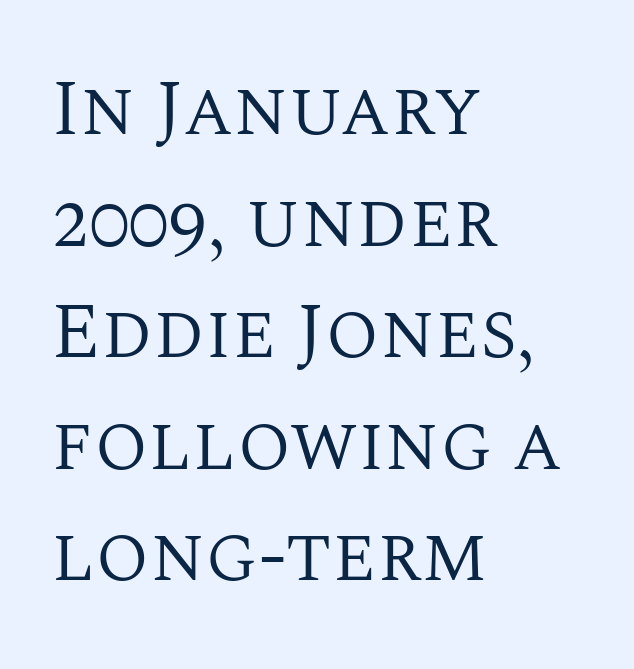
The image shows 78 px regular-weight serif type, upright; set left-aligned, normal line spacing (1.43x), normal letter spacing, not underlined; medium stroke contrast and a large x-height.
